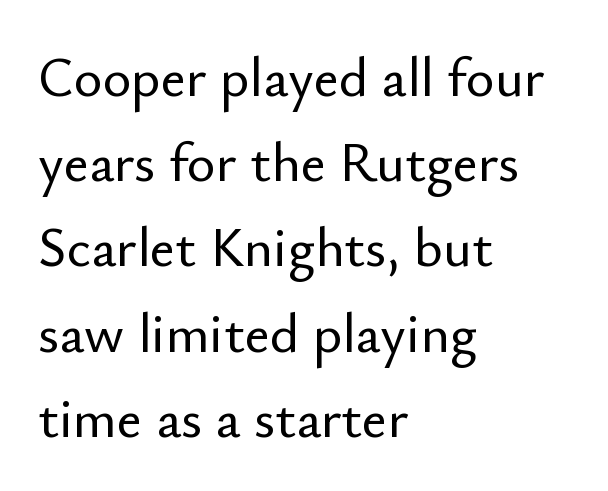
One-word summary of the alignment: left. Between one letter and the next there's only the usual sliver of space. Leading: standard. Does the lettering tilt? It doesn't — this is upright. Serif or sans? Sans — the stroke terminals are bare.
